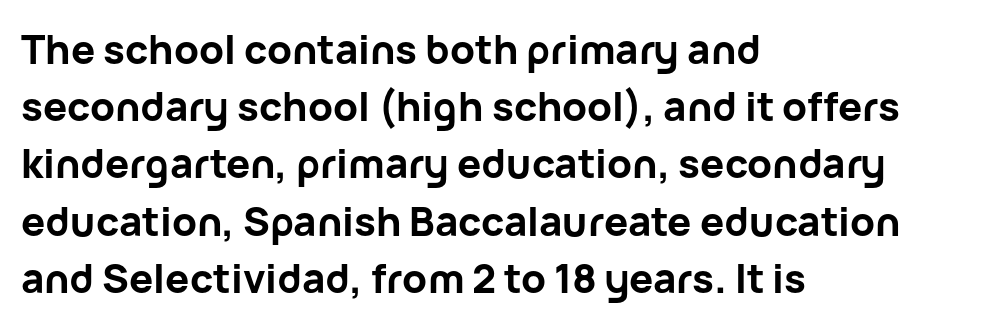
The image shows 40 px bold sans-serif type, upright; set left-aligned, normal line spacing (1.43x), normal letter spacing, not underlined; low stroke contrast and a medium x-height.
